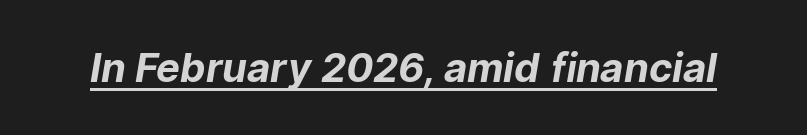
The image shows 40 px bold sans-serif type; set normal letter spacing, underlined; low stroke contrast and a medium x-height.
